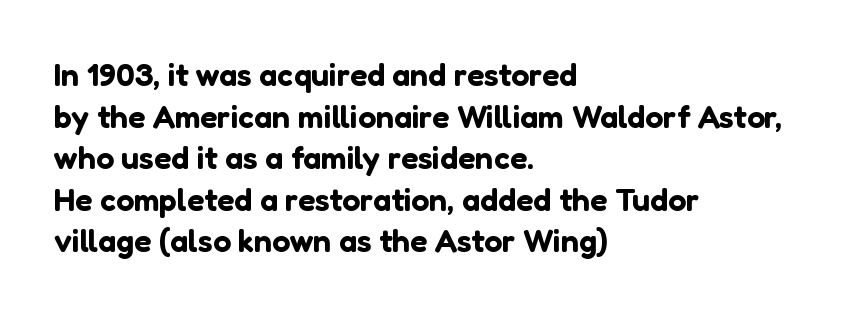
The image shows 32 px sans-serif type, upright; set left-aligned, normal line spacing (1.3x), normal letter spacing, not underlined; low stroke contrast and a medium x-height.
